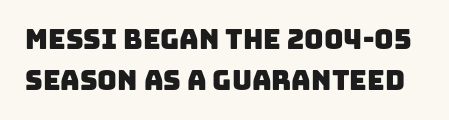
The image shows 27 px text type; set normal line spacing (1.53x), normal letter spacing, not underlined.
